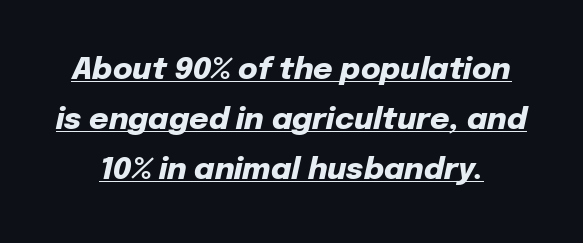
Q: Is the text bold? A: Yes.
Q: Is the text italic (slanted)? A: Yes, it leans right by about 12 degrees.
Q: Is the text underlined? A: Yes.
Q: Is the spacing between letters normal or unusually wide? A: Normal.
Q: Is the spacing between lines tight, normal or loose? A: Normal.
Q: Width (condensed, normal, or wide)? A: Normal.
Q: Stroke contrast? A: Low.
Q: x-height? A: Medium.
Q: Monospaced? A: No.
